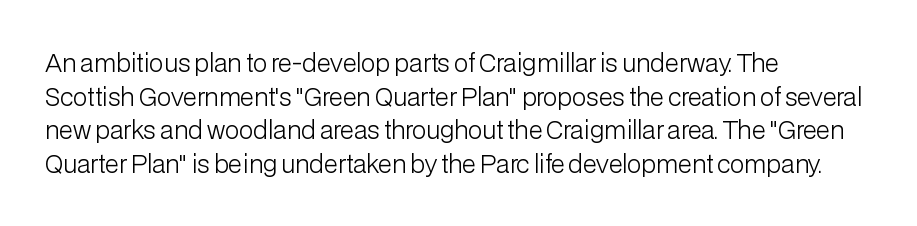
Does the copy run flush right? No — it runs flush left. Does extra space separate the letters? No, they use regular spacing. The letters look calm and open, with moderate or lighter stems. Beneath every word, the page is bare. Normally led — the rows are evenly, conventionally spaced.
